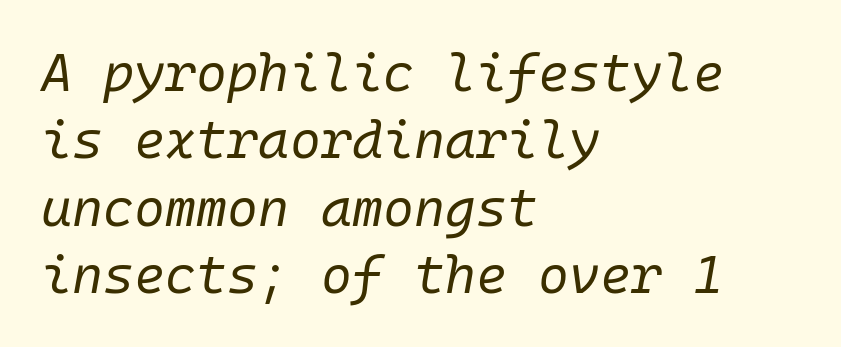
The image shows 53 px regular-weight type, italic (leaning right); set left-aligned, normal line spacing (1.27x), normal letter spacing, not underlined; low stroke contrast and a medium x-height.
